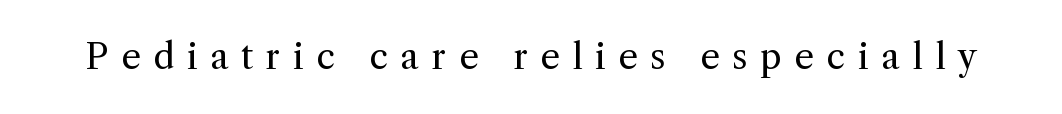
These lines are rendered in a variable-pitch font. You can tell from the footed stems that serif type was used. Tracking value appears strongly positive — letters spread wide. The axis of the letterforms is exactly vertical.
